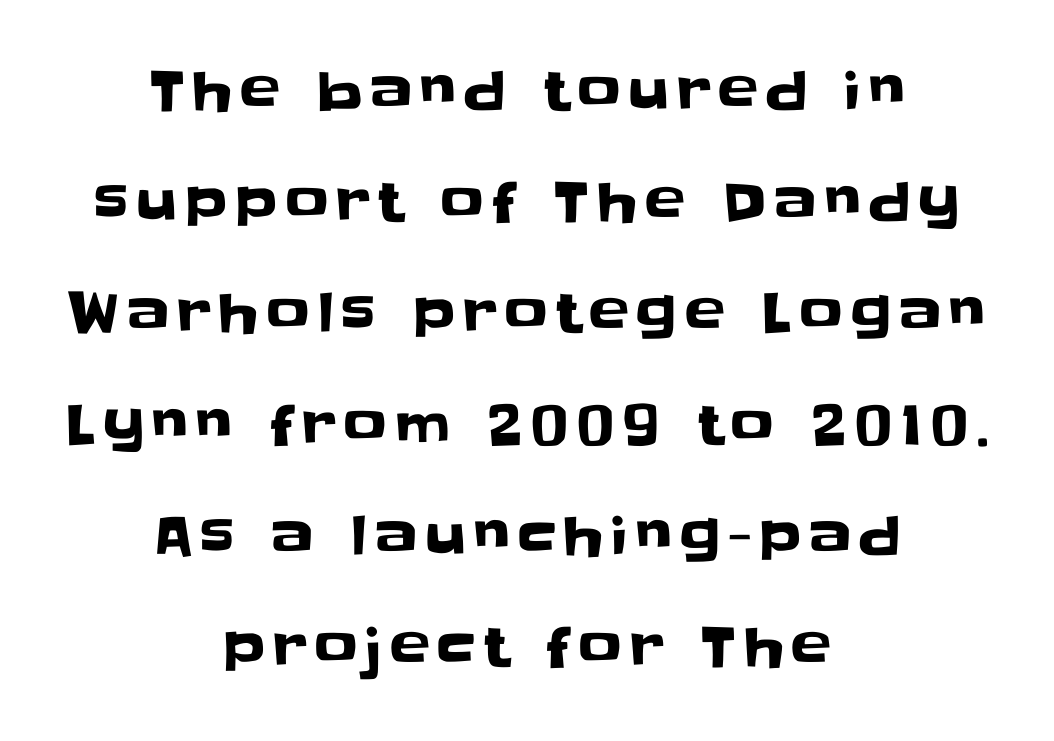
Quick note: interline space is abundant. Stroke terminals: plain, sans-serif. Anything drawn beneath the words? Only blank space. The paragraph shown floats in the horizontal middle. Vertical strokes here are truly vertical. Do the characters align in a grid? No, the font is proportional.
